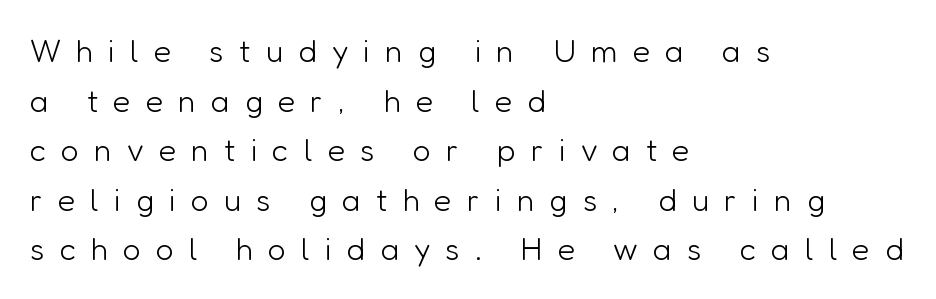
The strokes are not fattened; the text isn't bold. Each row of text sits above clean, open space. Do the letters lean? They stand straight. A typesetter would call this proportional, since set widths differ per character. Is there much room between lines? A standard amount, neither cramped nor airy.
